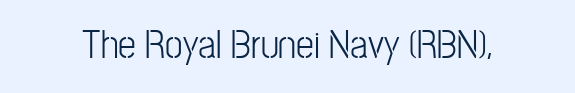
Q: Is the text bold? A: No.
Q: Is the text italic (slanted)? A: No, it is upright.
Q: Is the typeface a serif or a sans-serif typeface? A: Sans-serif.
Q: Is the text underlined? A: No.
Q: Is the spacing between letters normal or unusually wide? A: Normal.
Q: Width (condensed, normal, or wide)? A: Condensed.
Q: Stroke contrast? A: Low.
Q: x-height? A: Medium.
Q: Monospaced? A: No.
